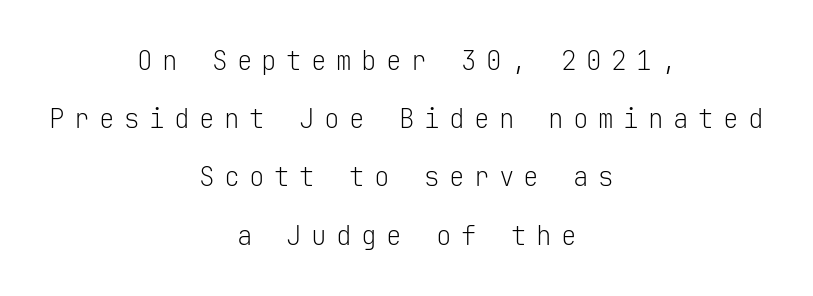
The image shows 26 px text type, upright; set centered, loose line spacing (2.24x), unusually wide letter spacing (+0.36 em), not underlined.
